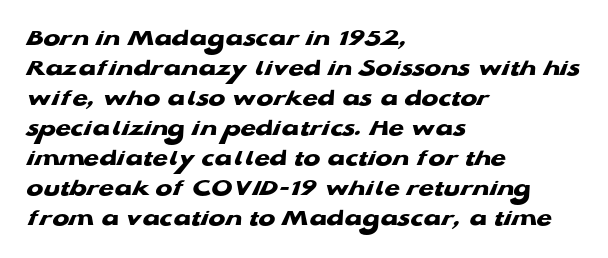
Characters follow at the spacing the type designer built in. Descender tails drop into unmarked territory. Which margin do the lines hug? The left one — the right edge is uneven. Every letter is thick-stroked: bold, no question.
